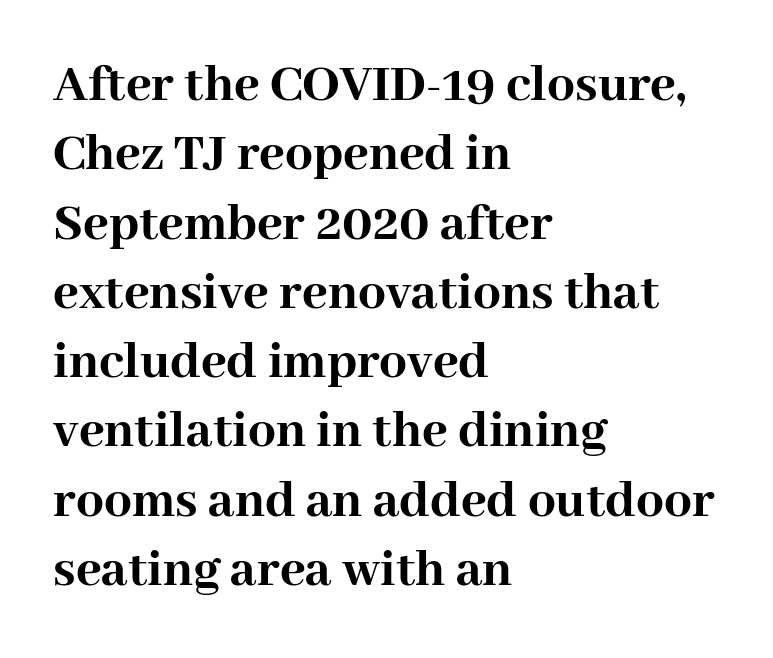
{"serif": "yes", "italic": "no", "bold": "yes", "weight": "semibold", "width": "normal", "stroke_contrast": "high", "x_height": "medium", "monospaced": "no", "underline": "no", "align": "left", "line_spacing": "normal", "line_spacing_ratio": 1.26, "letter_spacing": "normal", "letter_spacing_em": 0.0, "glyph_px": 55}
